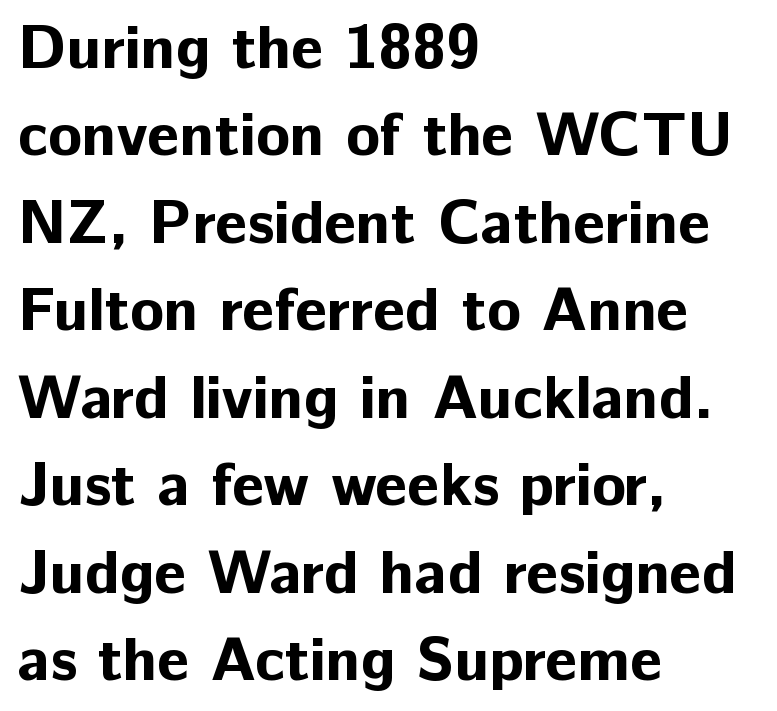
One glance says typical: line gaps are just what's usual. Italic? Not at all — the glyphs are vertical. The rendering uses natural spacing where letterforms have individual widths. Descenders hang freely into open space. Nope, no serifs anywhere on these letters. Letter spacing: default.
